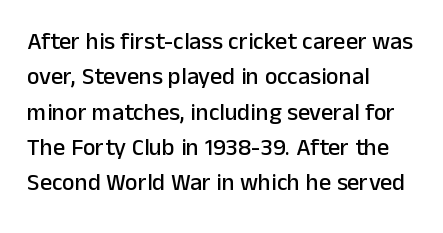
The passage shown stacks its lines at a standard gap. No extra tracking has been applied to these lines. Compared with a centered layout, this one pins lines to the left instead. The area under the type is left untouched. When letters stand straight like this, we call the style roman or upright.
